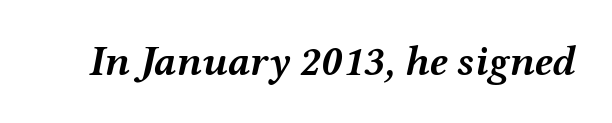
Spacing verdict: proportional, widths tailored to each character. The string is rendered with underlining switched off. The line texture is even and compact thanks to regular tracking. The passage shown leans; its letterforms are oblique. This is heavy type, rendered in bold.
